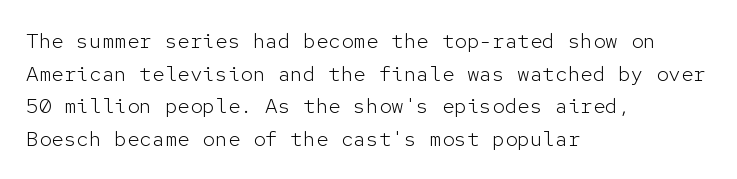
The image shows 21 px text type, upright; set left-aligned, normal line spacing (1.55x), normal letter spacing, not underlined.
